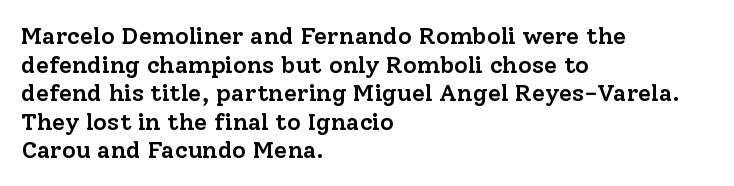
{"italic": "no", "bold": "semi", "underline": "no", "align": "left", "line_spacing_ratio": 1.19, "letter_spacing": "normal", "letter_spacing_em": 0.0, "glyph_px": 24}
